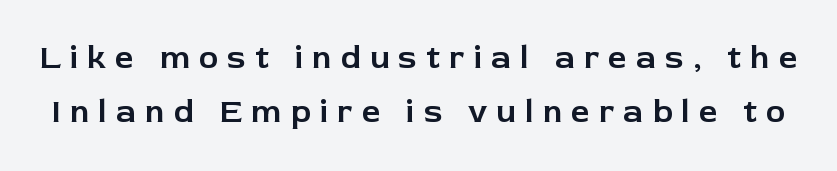
The image shows 33 px sans-serif type, upright; set normal line spacing (1.64x), unusually wide letter spacing (+0.27 em), not underlined; low stroke contrast and a medium x-height.
